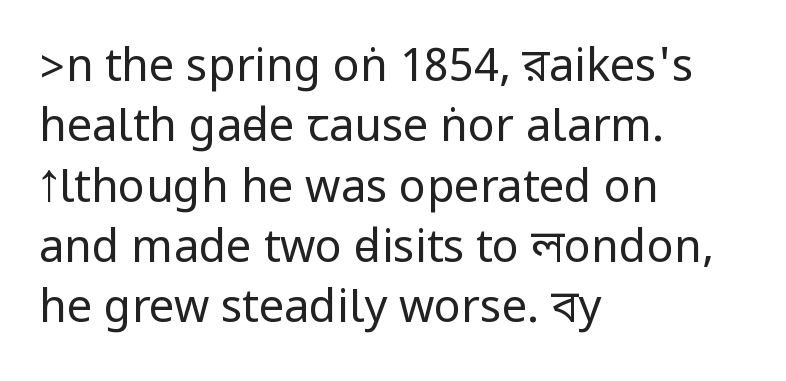
Q: Is the text bold? A: No.
Q: Is the text italic (slanted)? A: No, it is upright.
Q: Is the typeface a serif or a sans-serif typeface? A: Sans-serif.
Q: Is the text underlined? A: No.
Q: How is the paragraph aligned? A: Left-aligned.
Q: Is the spacing between letters normal or unusually wide? A: Normal.
Q: Is the spacing between lines tight, normal or loose? A: Normal.
Q: Width (condensed, normal, or wide)? A: Condensed.
Q: Stroke contrast? A: Low.
